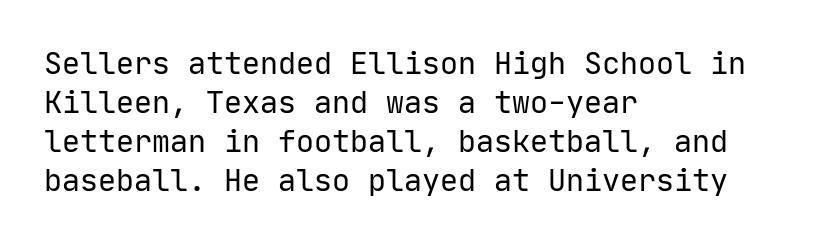
This sample uses a sans-serif face. Rendered with straight, roman letterforms. Lines of text with bare space underneath. Leading: standard.
